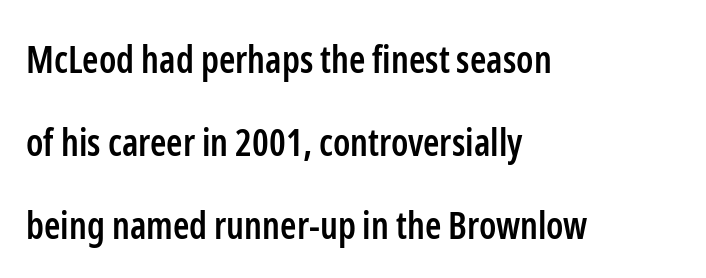
Semibold letterforms, between regular and bold. The lettering holds an erect, upright posture throughout. Varying glyph widths throughout — classic text-font behaviour. Quick note: underline off.
